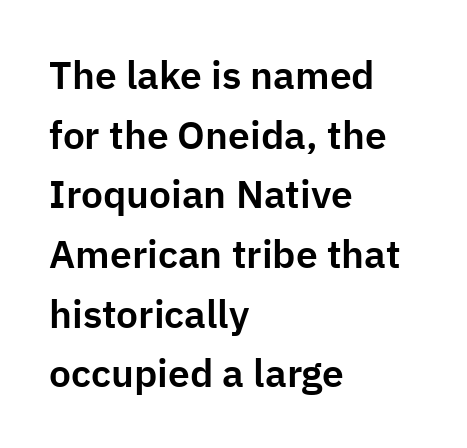
Q: Is the text italic (slanted)? A: No, it is upright.
Q: Is the typeface a serif or a sans-serif typeface? A: Sans-serif.
Q: Is the text underlined? A: No.
Q: How is the paragraph aligned? A: Left-aligned.
Q: Is the spacing between letters normal or unusually wide? A: Normal.
Q: Is the spacing between lines tight, normal or loose? A: Normal.
Q: Width (condensed, normal, or wide)? A: Normal.
Q: Stroke contrast? A: Low.
Q: x-height? A: Medium.
Q: Monospaced? A: No.
